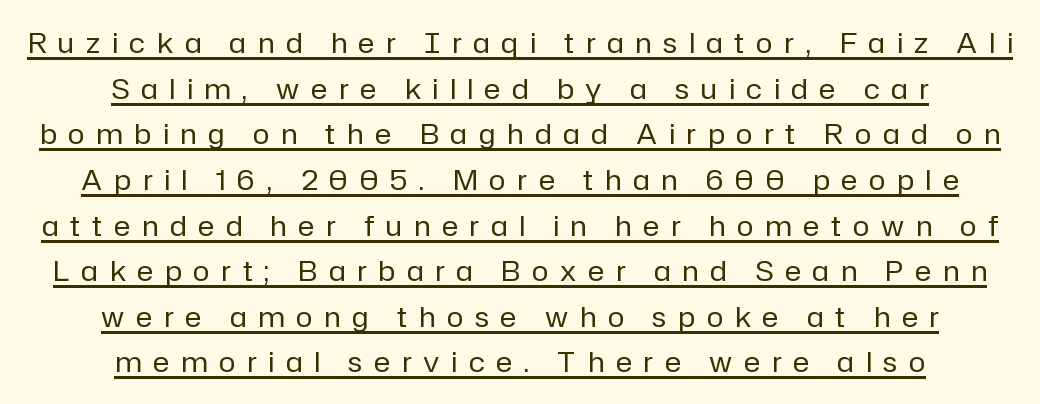
Spacing verdict: proportional, widths tailored to each character. Stems and bowls with no extra thickness — not bold. Students, observe the line beneath the letters — that is underlining. Nothing sits at the stroke ends, so this counts as sans-serif. Caption: expanded tracking, letters set apart. Does the lettering tilt? It doesn't — this is upright.
